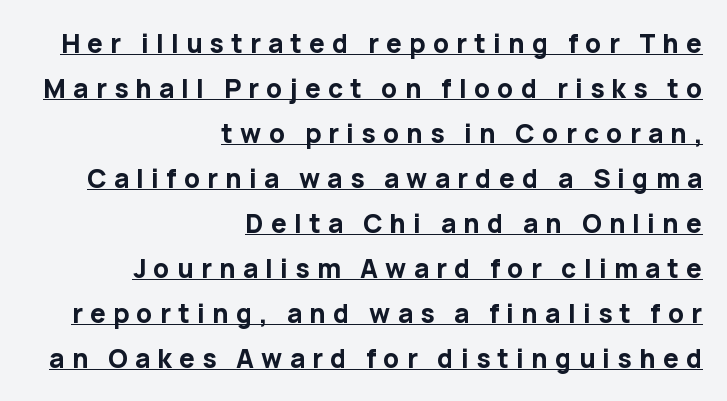
{"italic": "no", "bold": "yes", "underline": "yes", "align": "right", "line_spacing_ratio": 1.73, "letter_spacing": "wide", "letter_spacing_em": 0.28, "glyph_px": 26}
